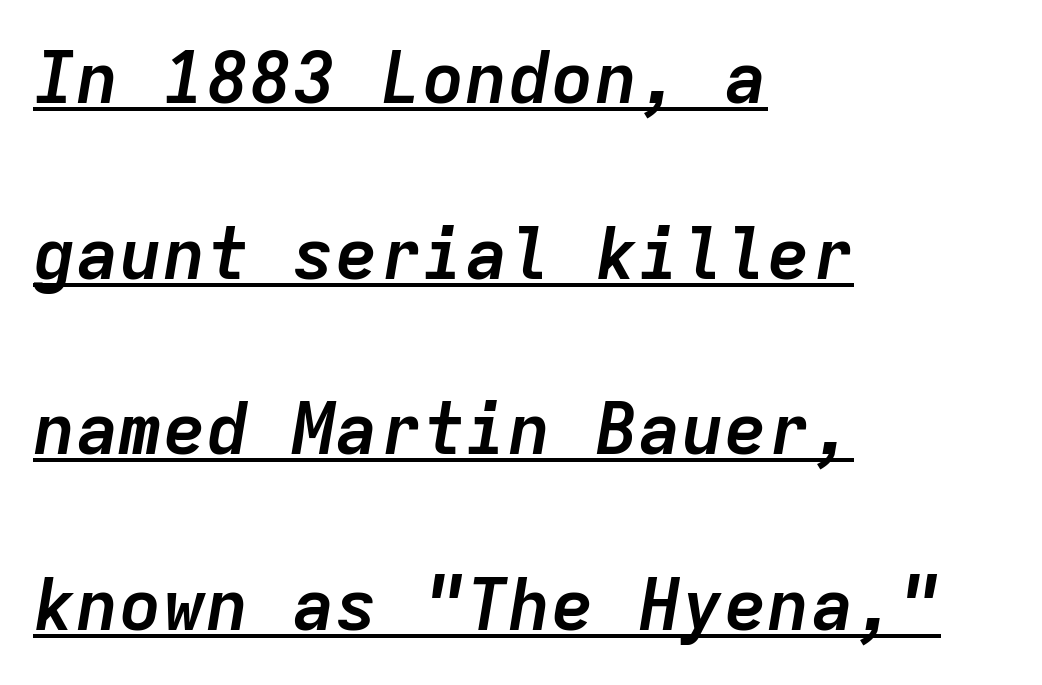
The image shows 72 px semibold type, italic (leaning right), monospaced; set left-aligned, loose line spacing (2.44x), normal letter spacing, underlined; low stroke contrast and a medium x-height.
